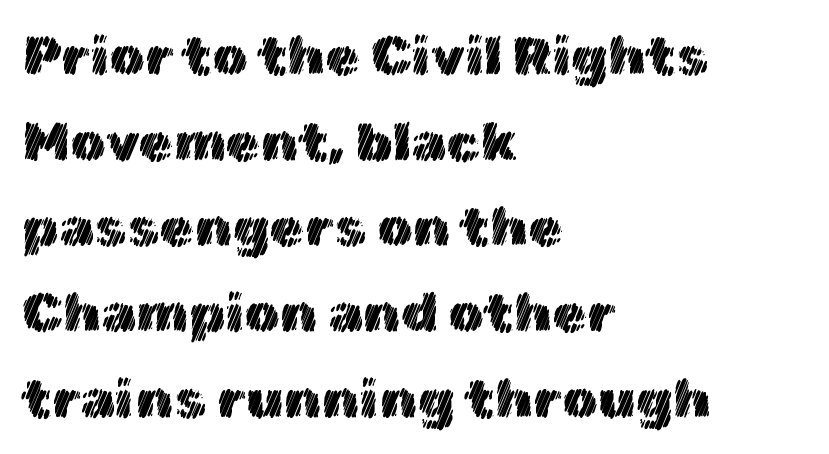
The image shows 56 px text type, upright; set left-aligned, normal line spacing (1.53x), normal letter spacing, not underlined; a medium x-height.
